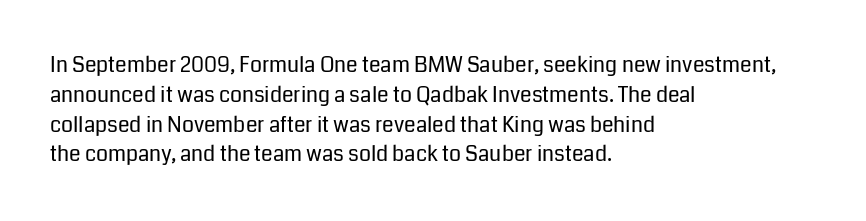
The image shows 21 px text type, upright; set left-aligned, normal line spacing (1.42x), normal letter spacing, not underlined.
